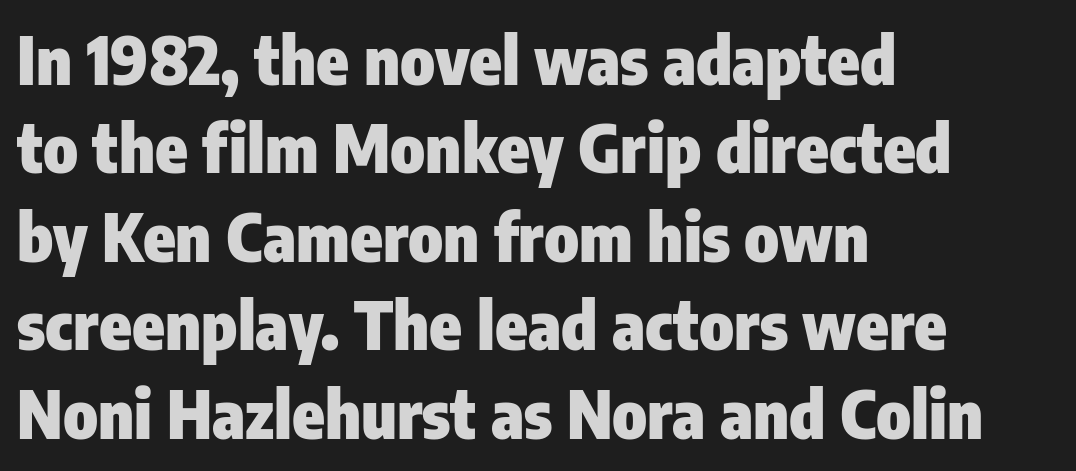
Q: Is the text bold? A: Yes.
Q: Is the text italic (slanted)? A: No, it is upright.
Q: Is the typeface a serif or a sans-serif typeface? A: Sans-serif.
Q: Is the text underlined? A: No.
Q: How is the paragraph aligned? A: Left-aligned.
Q: Is the spacing between letters normal or unusually wide? A: Normal.
Q: Is the spacing between lines tight, normal or loose? A: Normal.
Q: Width (condensed, normal, or wide)? A: Condensed.
Q: Stroke contrast? A: Low.
Q: x-height? A: Medium.
Q: Monospaced? A: No.
